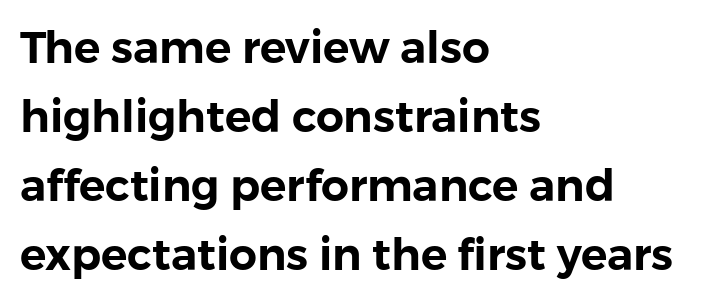
The image shows 44 px sans-serif type, upright; set left-aligned, normal line spacing (1.57x), normal letter spacing, not underlined; low stroke contrast and a medium x-height.
